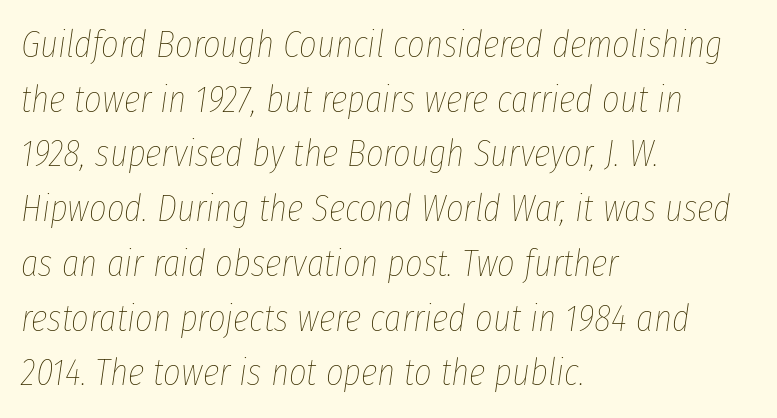
The image shows 38 px thin, condensed type, italic (leaning right); set left-aligned, normal line spacing (1.44x), normal letter spacing, not underlined; low stroke contrast and a medium x-height.
